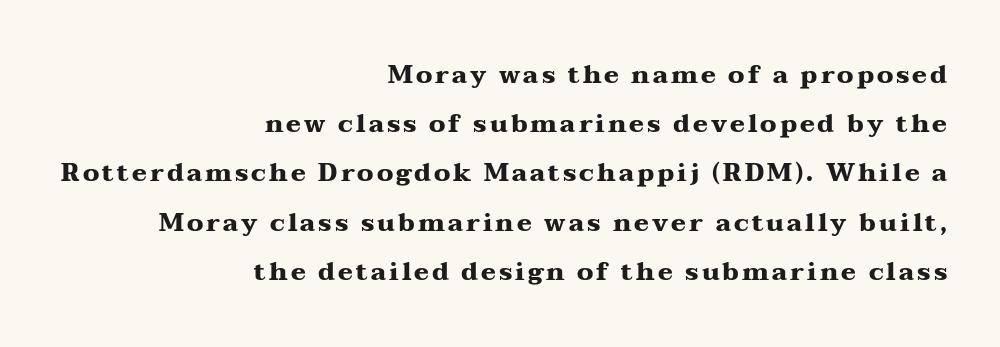
Check the space under the baseline: it is left empty. The rendering uses a bold face; every stroke is thick and dark. Characters remain perfectly vertical along every line. In terms of leading, this rendering errs on the spacious side.
